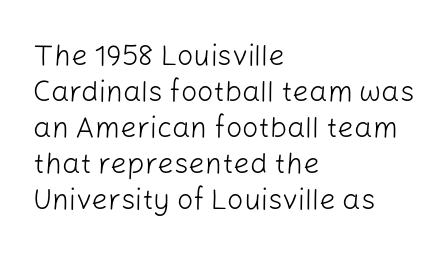
{"serif": "no", "italic": "no", "bold": "no", "weight": "light", "width": "normal", "stroke_contrast": "low", "x_height": "medium", "monospaced": "no", "underline": "no", "align": "left", "line_spacing_ratio": 1.24, "letter_spacing": "normal", "letter_spacing_em": 0.0, "glyph_px": 29}
